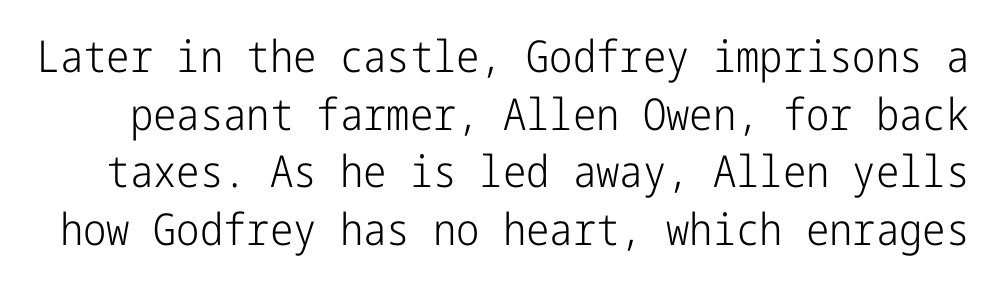
Classification — sans serif. Stroke thickness stays within the range of a standard reading face or lighter. Has an underline been added? It has not. Compared with typical paragraphs, the rows here are spaced about the same.
